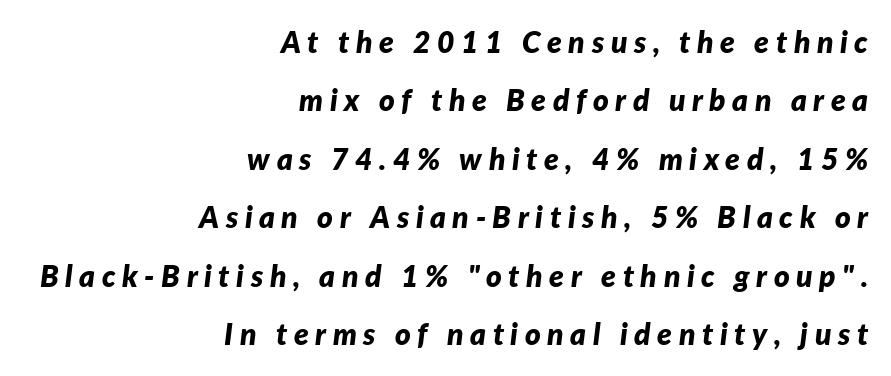
The image shows 30 px bold type, italic (leaning right); set right-aligned, loose line spacing (1.95x), unusually wide letter spacing (+0.22 em), not underlined; low stroke contrast and a medium x-height.
